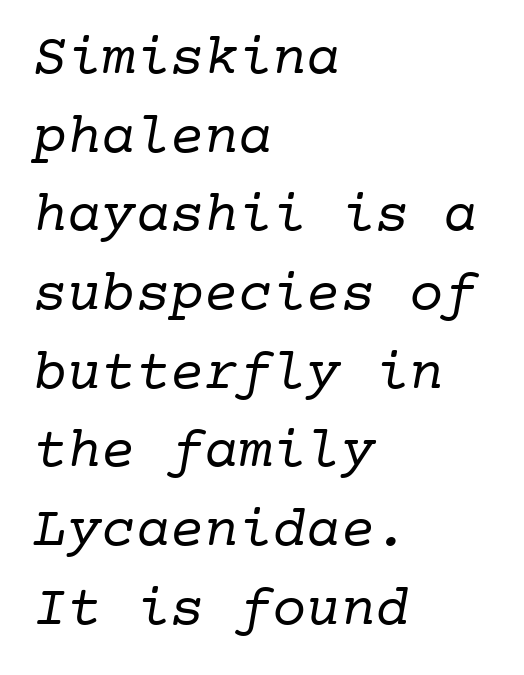
Q: Is the text bold? A: No.
Q: Is the typeface a serif or a sans-serif typeface? A: Serif.
Q: Is the text underlined? A: No.
Q: How is the paragraph aligned? A: Left-aligned.
Q: Is the spacing between letters normal or unusually wide? A: Normal.
Q: Is the spacing between lines tight, normal or loose? A: Normal.
Q: Width (condensed, normal, or wide)? A: Normal.
Q: Stroke contrast? A: Low.
Q: x-height? A: Medium.
Q: Monospaced? A: Yes.
